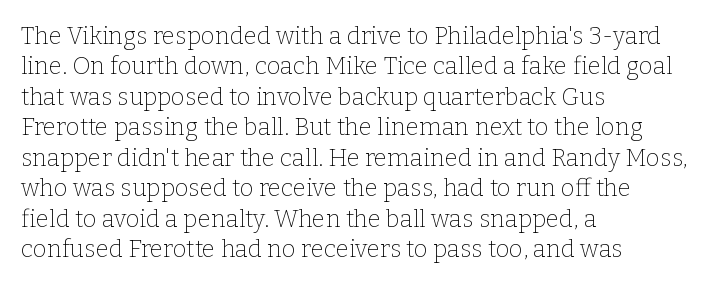
Q: Is the text bold? A: No.
Q: Is the text italic (slanted)? A: No, it is upright.
Q: Is the text underlined? A: No.
Q: How is the paragraph aligned? A: Left-aligned.
Q: Is the spacing between letters normal or unusually wide? A: Normal.
Q: Is the spacing between lines tight, normal or loose? A: Normal.
